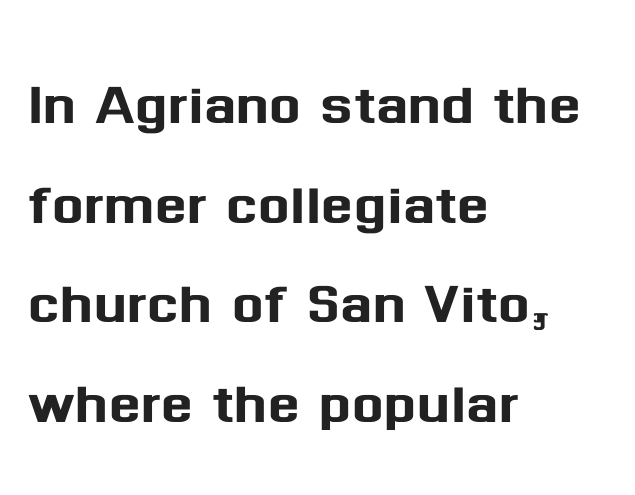
The paragraph has a hard left edge and a soft right edge. The face used here is rendered with its standard letterfit. Is this a fixed-width face? No — the glyphs have proportional, varying widths. The typography opts for an upright posture over an oblique one. Stroke terminals: plain, sans-serif.
